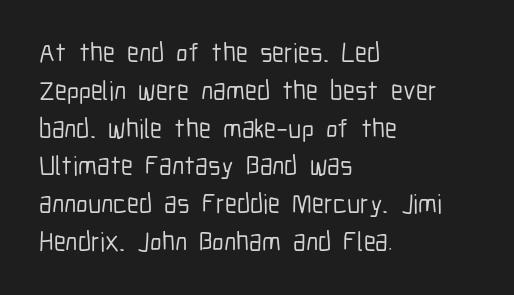
Q: Is the text italic (slanted)? A: No, it is upright.
Q: Is the text underlined? A: No.
Q: How is the paragraph aligned? A: Left-aligned.
Q: Is the spacing between letters normal or unusually wide? A: Normal.
Q: Is the spacing between lines tight, normal or loose? A: Normal.
